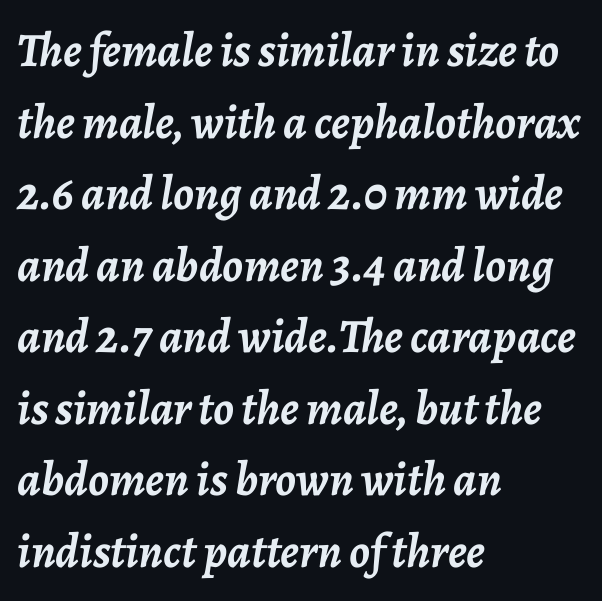
{"italic": "yes", "lean": "right", "slant_degrees": 7, "bold": "yes", "weight": "semibold", "width": "normal", "stroke_contrast": "low", "x_height": "medium", "monospaced": "no", "underline": "no", "align": "left", "line_spacing": "normal", "line_spacing_ratio": 1.49, "letter_spacing": "normal", "letter_spacing_em": 0.0, "glyph_px": 48}
